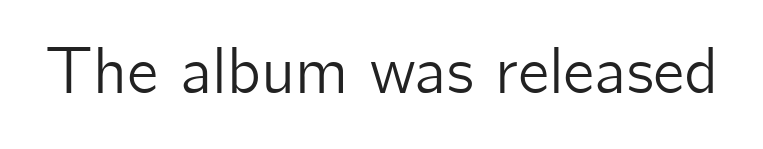
{"serif": "no", "italic": "no", "width": "normal", "stroke_contrast": "low", "x_height": "medium", "monospaced": "no", "underline": "no", "letter_spacing": "normal", "letter_spacing_em": 0.0, "glyph_px": 66}
